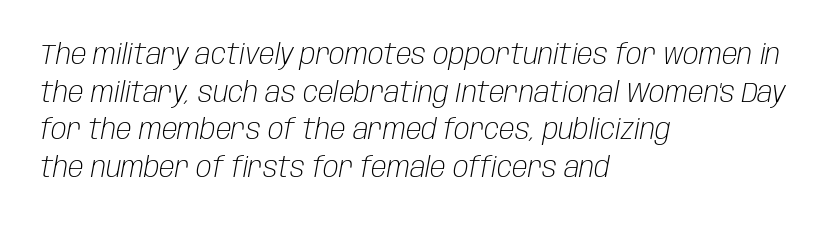
The image shows 29 px light, condensed type, italic (leaning right); set left-aligned, normal line spacing (1.3x), normal letter spacing, not underlined; low stroke contrast and a large x-height.
